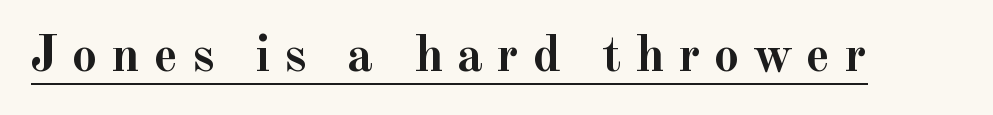
Q: Is the text bold? A: Yes.
Q: Is the text italic (slanted)? A: No, it is upright.
Q: Is the typeface a serif or a sans-serif typeface? A: Serif.
Q: Is the text underlined? A: Yes.
Q: Is the spacing between letters normal or unusually wide? A: Unusually wide.
Q: Width (condensed, normal, or wide)? A: Normal.
Q: x-height? A: Small.
Q: Monospaced? A: No.
